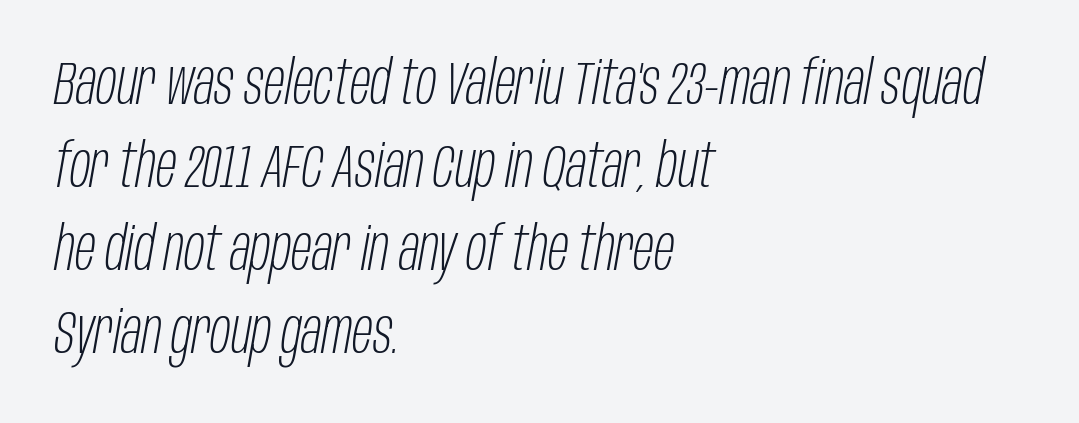
Q: Is the text bold? A: No.
Q: Is the text italic (slanted)? A: Yes, it leans right by about 10 degrees.
Q: Is the text underlined? A: No.
Q: How is the paragraph aligned? A: Left-aligned.
Q: Is the spacing between letters normal or unusually wide? A: Normal.
Q: Is the spacing between lines tight, normal or loose? A: Normal.
Q: Width (condensed, normal, or wide)? A: Condensed.
Q: Stroke contrast? A: Low.
Q: x-height? A: Large.
Q: Monospaced? A: No.
